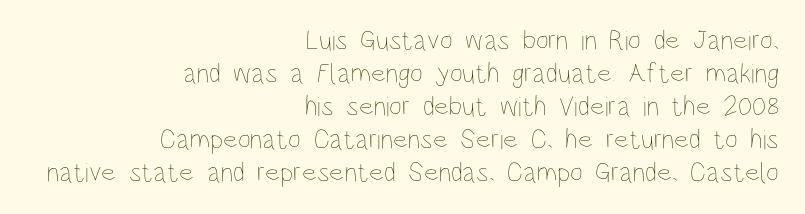
The image shows 28 px thin, condensed type, upright; set right-aligned, line spacing 1.18x, normal letter spacing, not underlined; low stroke contrast and a large x-height.
